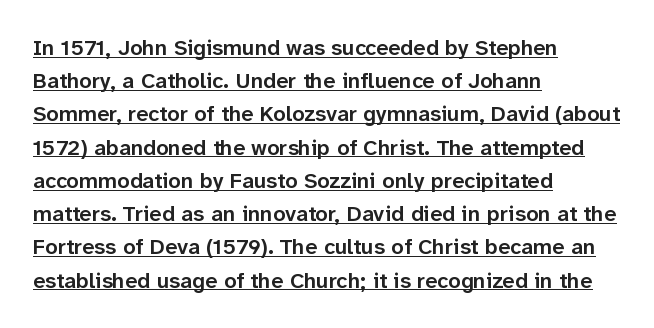
A baseline rule has been typeset under these characters. The letters stand upright; this is a roman face. The line texture is even and compact thanks to regular tracking. Normally led — the rows are evenly, conventionally spaced.
